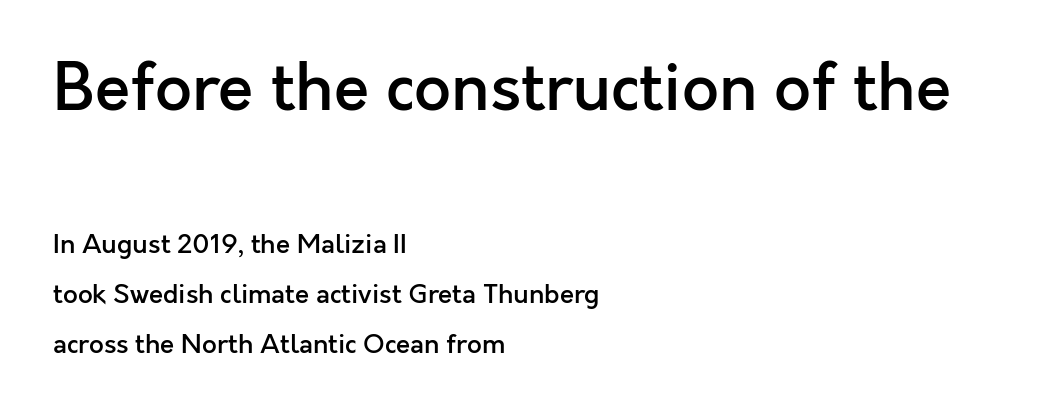
{"serif": "no", "italic": "no", "bold": "semi", "weight": "semibold", "width": "normal", "x_height": "medium", "monospaced": "no", "underline": "no", "align": "left", "line_spacing": "loose", "line_spacing_ratio": 1.92, "letter_spacing": "normal", "letter_spacing_em": 0.0, "larger_block": "first", "size_ratio": 2.5, "glyph_px": 65}
